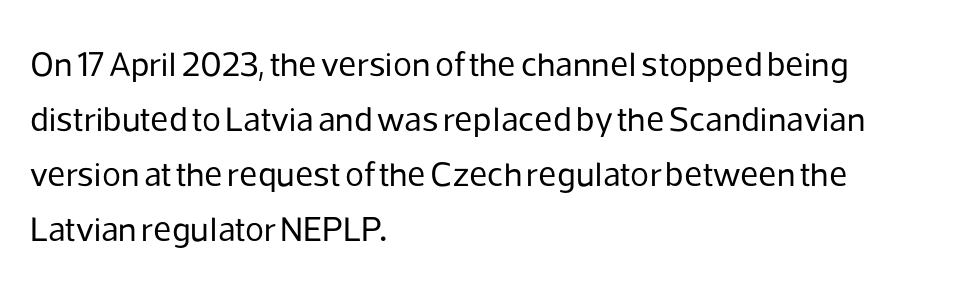
Q: Is the text bold? A: No.
Q: Is the text italic (slanted)? A: No, it is upright.
Q: Is the typeface a serif or a sans-serif typeface? A: Sans-serif.
Q: Is the text underlined? A: No.
Q: How is the paragraph aligned? A: Left-aligned.
Q: Is the spacing between letters normal or unusually wide? A: Normal.
Q: Is the spacing between lines tight, normal or loose? A: Normal.
Q: Width (condensed, normal, or wide)? A: Normal.
Q: Stroke contrast? A: Low.
Q: x-height? A: Medium.
Q: Monospaced? A: No.
